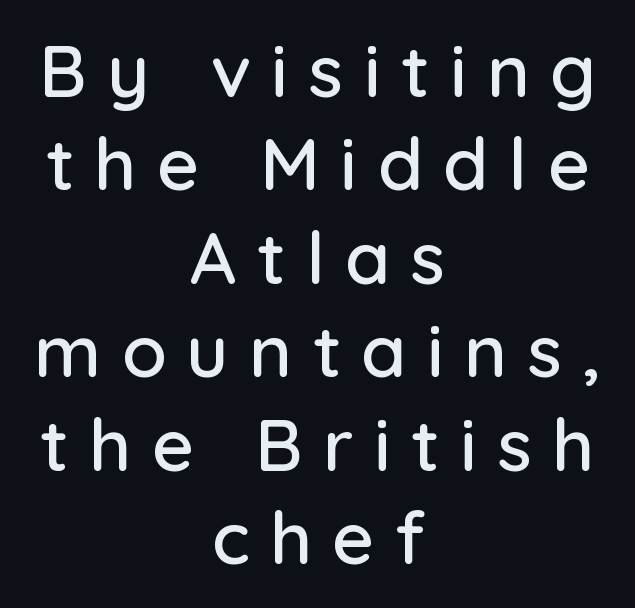
Do the letters lean? They stand straight. The passage shown is typed in a proportional face where columns would drift. The designer left line spacing at the default. The words here are not underlined. Words appear elongated and porous because spacing is wide.
